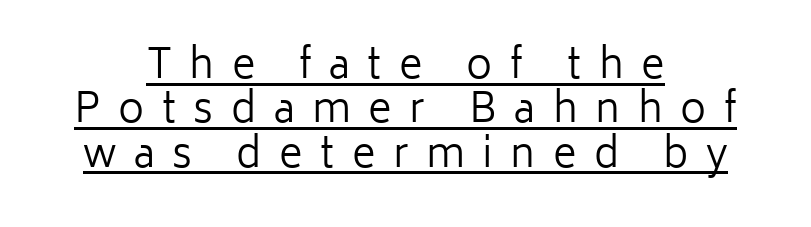
{"serif": "no", "italic": "no", "bold": "no", "weight": "regular", "width": "normal", "stroke_contrast": "low", "x_height": "medium", "monospaced": "no", "underline": "yes", "align": "center", "line_spacing": "tight", "line_spacing_ratio": 1.11, "letter_spacing": "wide", "letter_spacing_em": 0.44, "glyph_px": 40}
